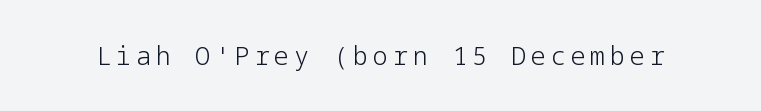
The image shows 25 px text type, upright; set not underlined.
